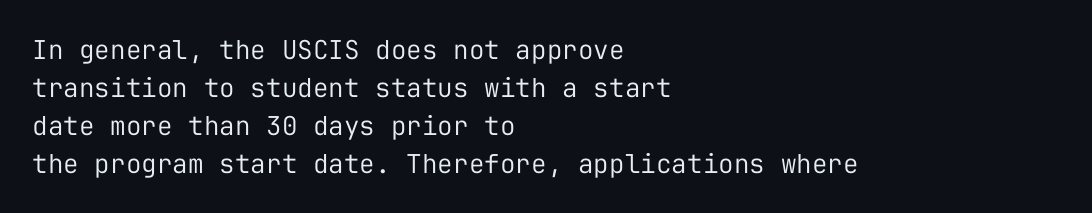
Q: Is the text bold? A: No.
Q: Is the text italic (slanted)? A: No, it is upright.
Q: Is the text underlined? A: No.
Q: How is the paragraph aligned? A: Left-aligned.
Q: Is the spacing between letters normal or unusually wide? A: Normal.
Q: Is the spacing between lines tight, normal or loose? A: Normal.
